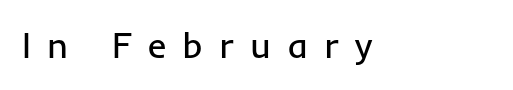
Glyph-to-glyph distance is far greater than everyday printed text. Stem width sits at or under what a default text font uses. This sample has the flowing, uneven cadence of proportional lettering. Italic? Not at all — the glyphs are vertical.
